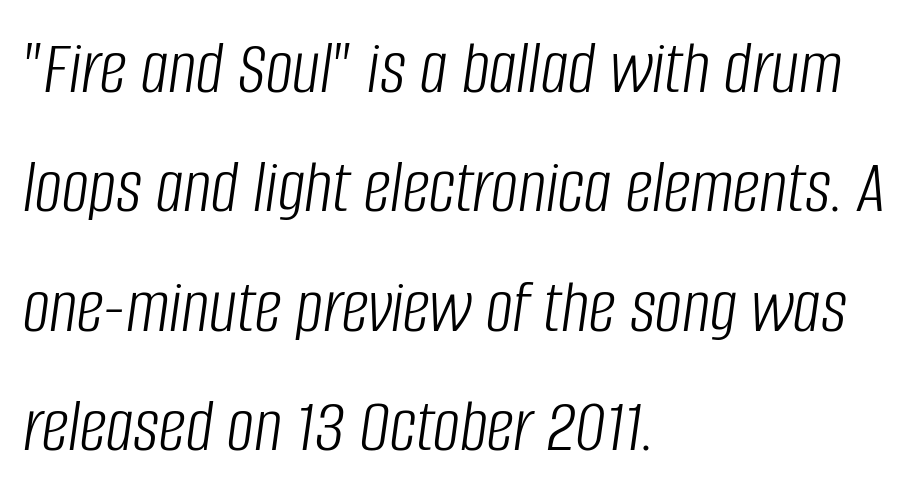
Check the space under the baseline: it is left empty. This rendering uses left alignment, leaving the right contour irregular. Is there much room between lines? A standard amount, neither cramped nor airy. Caption: face not bold, strokes unweighted. Letter spacing: default.
